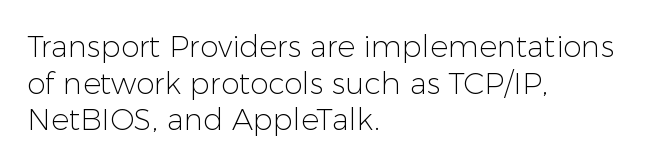
Classification — sans serif. Each letter keeps its own natural width here, so spacing adapts to shape. Check under the words: just untouched page. Observe the ordinary spacing: letters are neighbours, not strangers. This sample uses an upright cut, with every glyph sitting square on the baseline.
